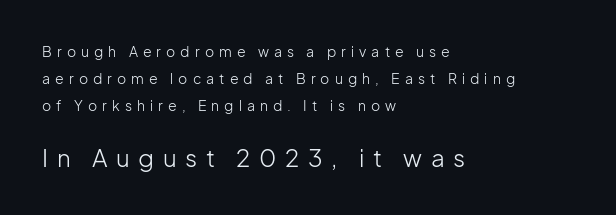
Q: Is the text bold? A: No.
Q: Is the text italic (slanted)? A: No, it is upright.
Q: Is the text underlined? A: No.
Q: How is the paragraph aligned? A: Left-aligned.
Q: Is the spacing between letters normal or unusually wide? A: Unusually wide.
Q: Is the spacing between lines tight, normal or loose? A: Loose.
Q: Which block of text is set in a larger size, the first (top) or the second (bottom)? A: The second (bottom) one.
